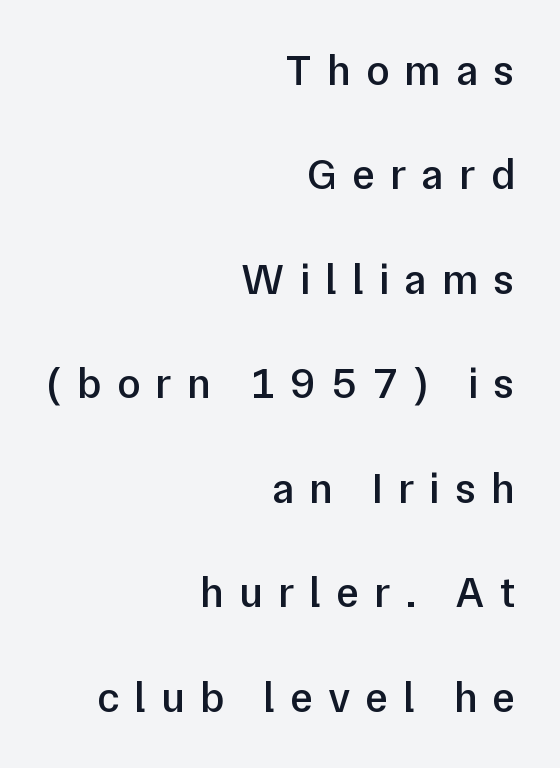
Visually the block forms a straight wall on the right and a jagged coastline on the left. Vertical strokes here are truly vertical. No feet cap the strokes, marking this as sans-serif type. Set as a demibold, roughly 600 on the weight scale. Character widths vary here, with narrow letters taking less room than wide ones. Characters follow at a spacing far wider than the type designer built in.
